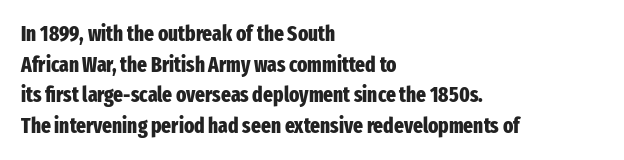
Glyph-to-glyph distance matches everyday printed text. If you drew a line through each stem, it would be perfectly vertical. Horizontal bands of white between lines are of average thickness. Type without underlining. The glyphs have the mass of a bold cut.
